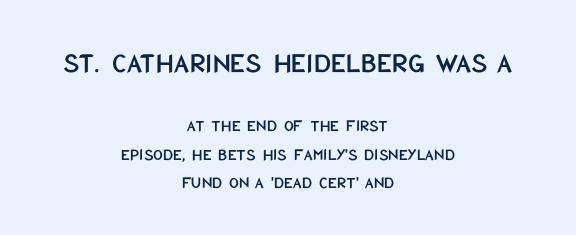
Q: Is the text italic (slanted)? A: No, it is upright.
Q: Is the typeface a serif or a sans-serif typeface? A: Sans-serif.
Q: Is the text underlined? A: No.
Q: How is the paragraph aligned? A: Centered.
Q: Is the spacing between letters normal or unusually wide? A: Normal.
Q: Is the spacing between lines tight, normal or loose? A: Normal.
Q: Which block of text is set in a larger size, the first (top) or the second (bottom)? A: The first (top) one.
Q: Width (condensed, normal, or wide)? A: Condensed.
Q: Stroke contrast? A: Low.
Q: x-height? A: Large.
Q: Monospaced? A: No.
